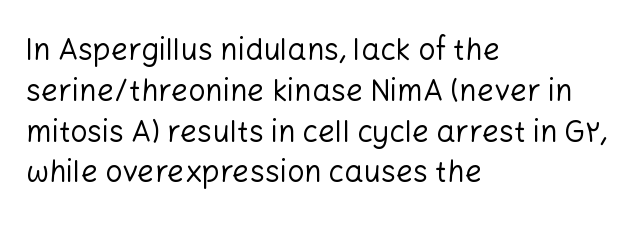
{"serif": "no", "italic": "no", "bold": "no", "weight": "regular", "width": "normal", "stroke_contrast": "low", "x_height": "medium", "monospaced": "no", "underline": "no", "align": "left", "line_spacing": "normal", "line_spacing_ratio": 1.36, "letter_spacing": "normal", "letter_spacing_em": 0.0, "glyph_px": 30}
